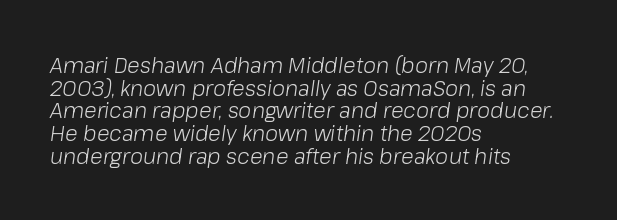
Q: Is the text bold? A: No.
Q: Is the text italic (slanted)? A: Yes, it leans right by about 8 degrees.
Q: Is the text underlined? A: No.
Q: How is the paragraph aligned? A: Left-aligned.
Q: Is the spacing between letters normal or unusually wide? A: Normal.
Q: Is the spacing between lines tight, normal or loose? A: Tight.
